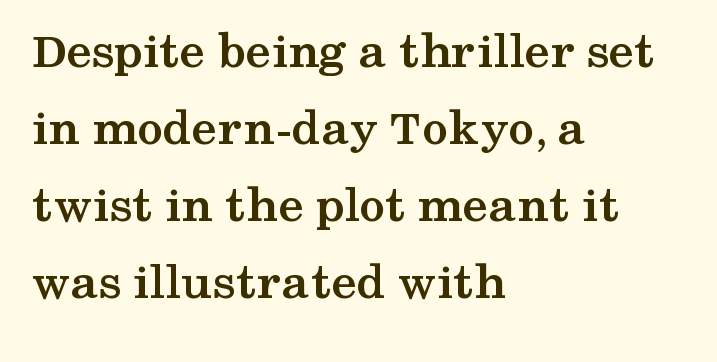
{"serif": "yes", "italic": "no", "bold": "yes", "weight": "semibold", "width": "wide", "stroke_contrast": "medium", "x_height": "medium", "monospaced": "no", "underline": "no", "align": "left", "line_spacing": "normal", "line_spacing_ratio": 1.48, "letter_spacing": "normal", "letter_spacing_em": 0.0, "glyph_px": 52}
